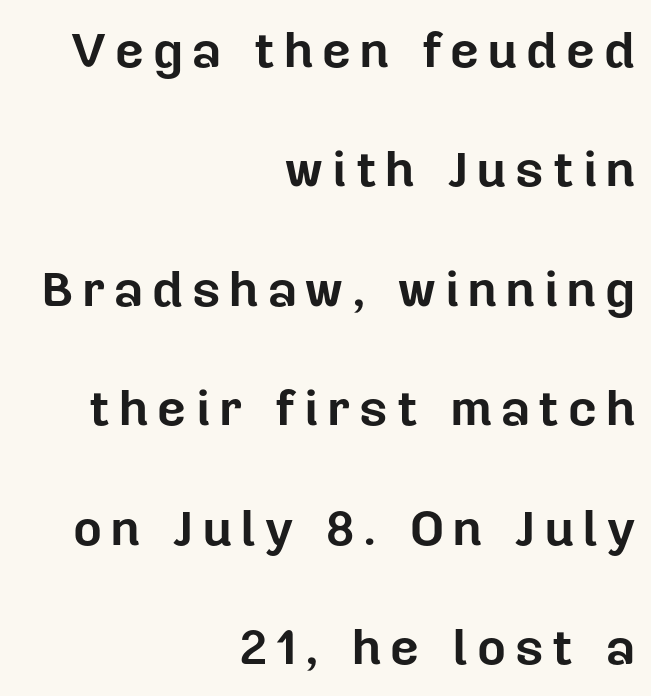
Q: Is the text bold? A: Yes.
Q: Is the text italic (slanted)? A: No, it is upright.
Q: Is the typeface a serif or a sans-serif typeface? A: Sans-serif.
Q: Is the text underlined? A: No.
Q: How is the paragraph aligned? A: Right-aligned.
Q: Is the spacing between lines tight, normal or loose? A: Loose.
Q: Width (condensed, normal, or wide)? A: Normal.
Q: Stroke contrast? A: Low.
Q: x-height? A: Medium.
Q: Monospaced? A: No.
